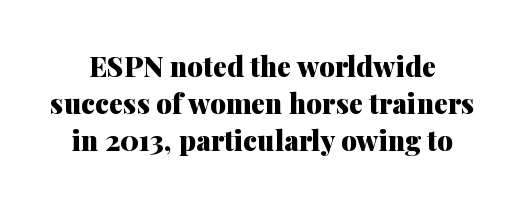
{"serif": "yes", "italic": "no", "bold": "yes", "weight": "heavy", "width": "normal", "stroke_contrast": "medium", "x_height": "medium", "monospaced": "no", "underline": "no", "line_spacing": "normal", "line_spacing_ratio": 1.33, "letter_spacing": "normal", "letter_spacing_em": 0.0, "glyph_px": 28}
